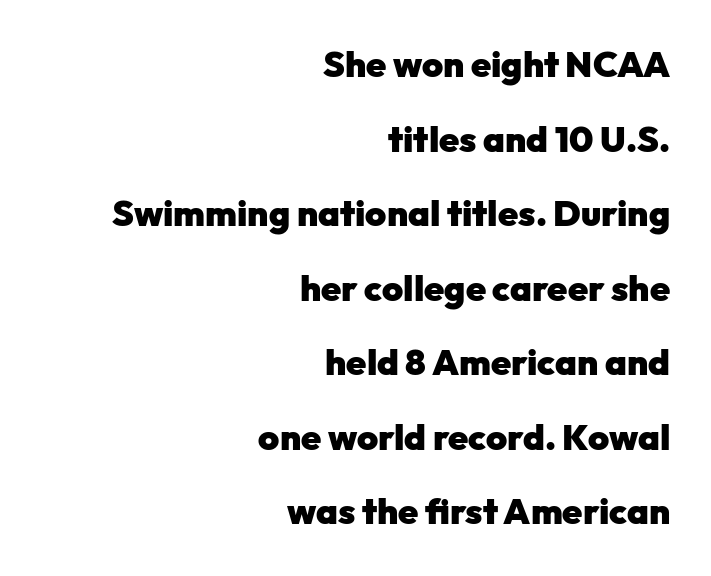
{"serif": "no", "italic": "no", "bold": "yes", "weight": "heavy", "width": "normal", "stroke_contrast": "low", "x_height": "medium", "monospaced": "no", "underline": "no", "align": "right", "line_spacing": "loose", "line_spacing_ratio": 2.07, "letter_spacing": "normal", "letter_spacing_em": 0.0, "glyph_px": 36}
